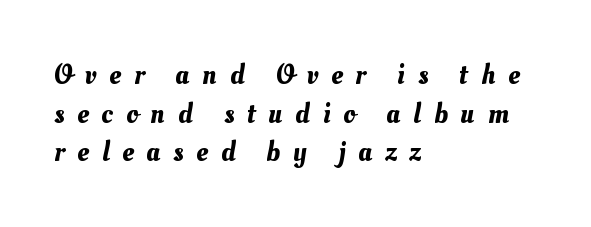
The image shows 29 px text type; set left-aligned, normal line spacing (1.33x), unusually wide letter spacing (+0.44 em), not underlined; medium stroke contrast and a small x-height.
